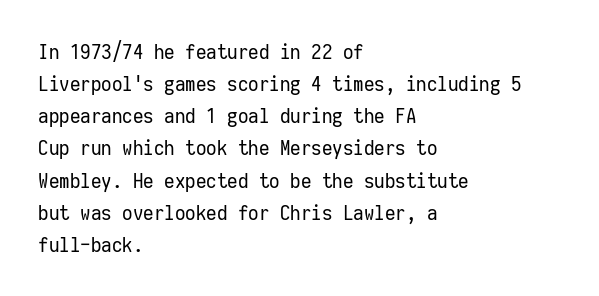
Q: Is the text bold? A: No.
Q: Is the text italic (slanted)? A: No, it is upright.
Q: Is the text underlined? A: No.
Q: How is the paragraph aligned? A: Left-aligned.
Q: Is the spacing between letters normal or unusually wide? A: Normal.
Q: Is the spacing between lines tight, normal or loose? A: Normal.
